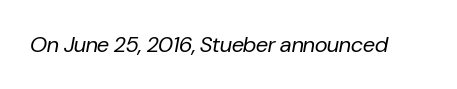
Q: Is the text bold? A: No.
Q: Is the text italic (slanted)? A: Yes, it leans right by about 10 degrees.
Q: Is the text underlined? A: No.
Q: Is the spacing between letters normal or unusually wide? A: Normal.
